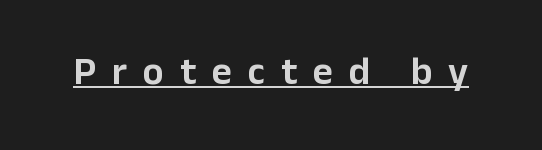
Q: Is the text italic (slanted)? A: No, it is upright.
Q: Is the typeface a serif or a sans-serif typeface? A: Sans-serif.
Q: Is the text underlined? A: Yes.
Q: Is the spacing between letters normal or unusually wide? A: Unusually wide.
Q: Width (condensed, normal, or wide)? A: Normal.
Q: Stroke contrast? A: Low.
Q: x-height? A: Medium.
Q: Monospaced? A: No.
